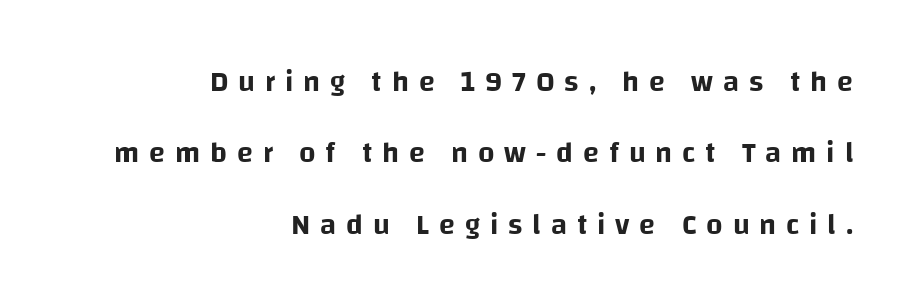
The image shows 29 px sans-serif type, upright; set right-aligned, loose line spacing (2.46x), unusually wide letter spacing (+0.34 em), not underlined; low stroke contrast and a large x-height.
